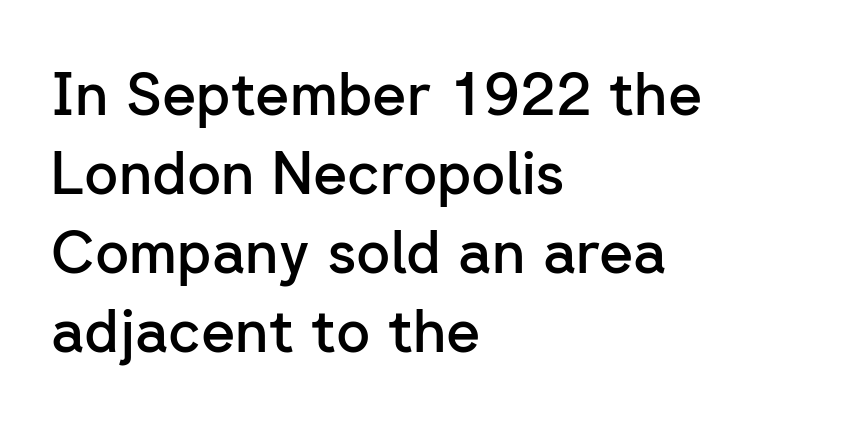
Posture: upright roman. Spacing between characters is what you'd get straight out of the box. The rendering uses a moderate line-height, typical for paragraphs. The rendering shows plain stroke endings on the letterforms — a sans-serif design.
